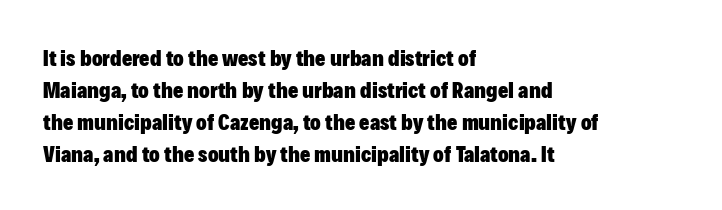
{"italic": "no", "bold": "yes", "underline": "no", "align": "left", "line_spacing": "normal", "line_spacing_ratio": 1.45, "letter_spacing": "normal", "letter_spacing_em": 0.0, "glyph_px": 22}
